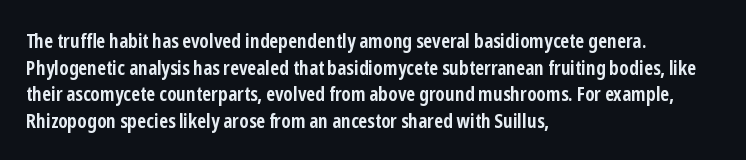
The image shows 20 px bold type, upright; set left-aligned, normal line spacing (1.33x), normal letter spacing, not underlined.
